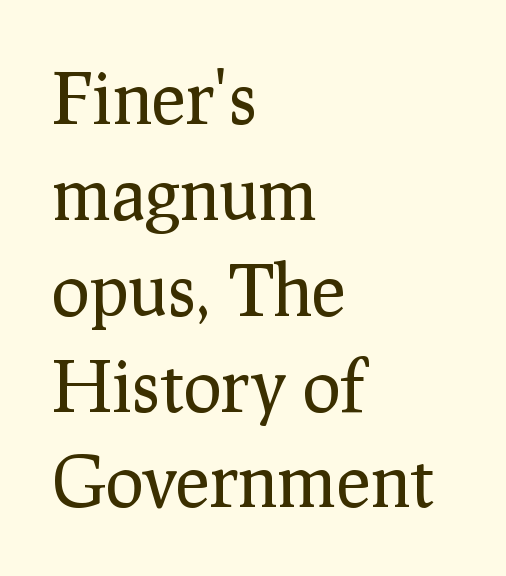
The image shows 71 px regular-weight serif type, upright; set left-aligned, normal line spacing (1.35x), normal letter spacing, not underlined; low stroke contrast and a medium x-height.
